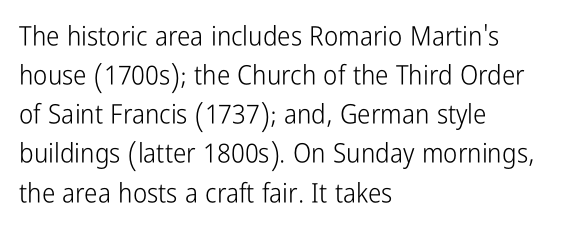
{"italic": "no", "bold": "no", "underline": "no", "align": "left", "line_spacing": "normal", "line_spacing_ratio": 1.45, "letter_spacing": "normal", "letter_spacing_em": 0.0, "glyph_px": 27}
